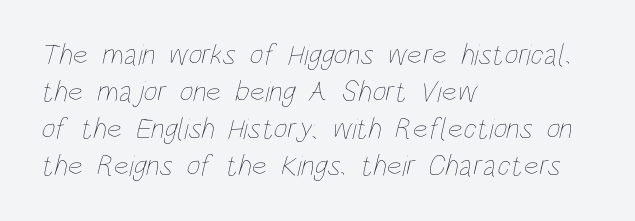
{"bold": "no", "weight": "thin", "width": "condensed", "stroke_contrast": "low", "x_height": "large", "monospaced": "no", "underline": "no", "align": "left", "line_spacing_ratio": 1.23, "letter_spacing": "normal", "letter_spacing_em": 0.0, "glyph_px": 30}
